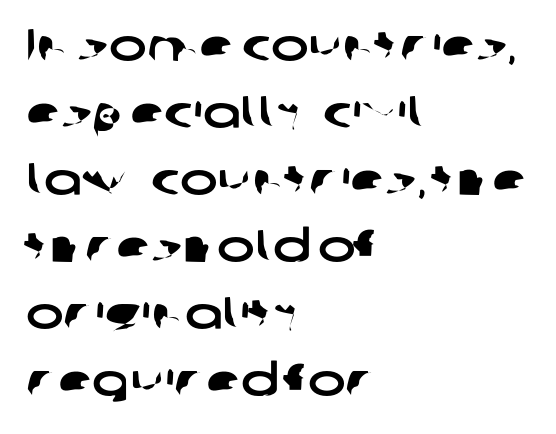
Words appear dense and cohesive because spacing is normal. Visually the block forms a straight wall on the left and a jagged coastline on the right. Does the leading feel generous? No, just average. Note the varied advance widths — an 'i' is clearly narrower than an 'm'.
